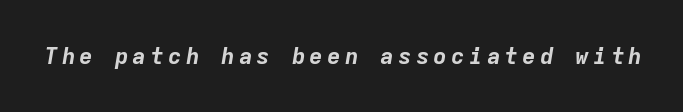
Q: Is the text bold? A: Yes.
Q: Is the text italic (slanted)? A: Yes, it leans right by about 9 degrees.
Q: Is the text underlined? A: No.
